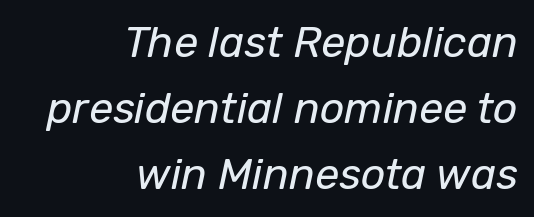
Q: Is the text bold? A: No.
Q: Is the text italic (slanted)? A: Yes, it leans right by about 12 degrees.
Q: Is the text underlined? A: No.
Q: How is the paragraph aligned? A: Right-aligned.
Q: Is the spacing between letters normal or unusually wide? A: Normal.
Q: Is the spacing between lines tight, normal or loose? A: Normal.
Q: Width (condensed, normal, or wide)? A: Normal.
Q: Stroke contrast? A: Low.
Q: x-height? A: Medium.
Q: Monospaced? A: No.
